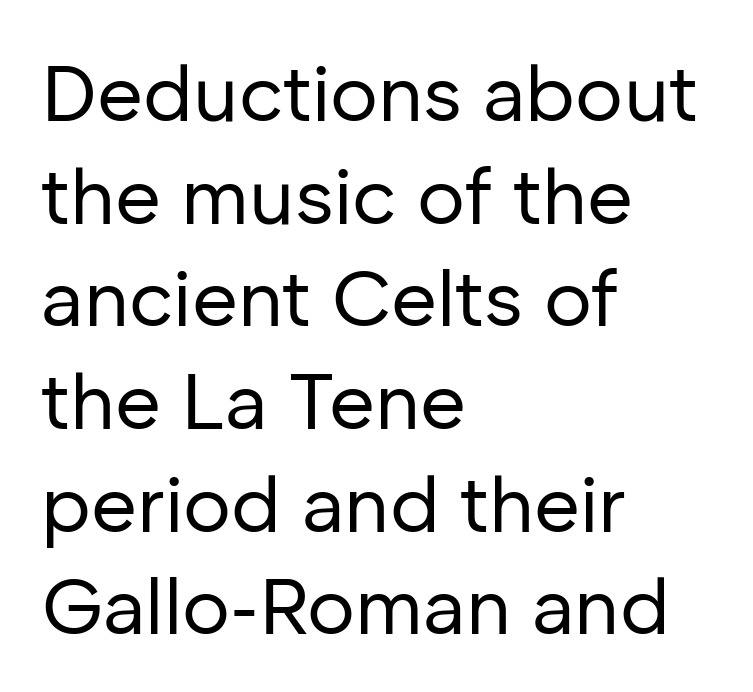
Q: Is the text bold? A: No.
Q: Is the text italic (slanted)? A: No, it is upright.
Q: Is the typeface a serif or a sans-serif typeface? A: Sans-serif.
Q: Is the text underlined? A: No.
Q: How is the paragraph aligned? A: Left-aligned.
Q: Is the spacing between letters normal or unusually wide? A: Normal.
Q: Is the spacing between lines tight, normal or loose? A: Normal.
Q: Width (condensed, normal, or wide)? A: Normal.
Q: Stroke contrast? A: Low.
Q: x-height? A: Medium.
Q: Monospaced? A: No.
